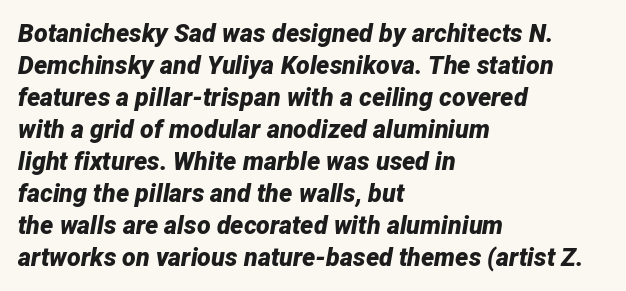
The image shows 25 px bold type, italic (leaning right); set left-aligned, normal line spacing (1.28x), normal letter spacing, not underlined.
